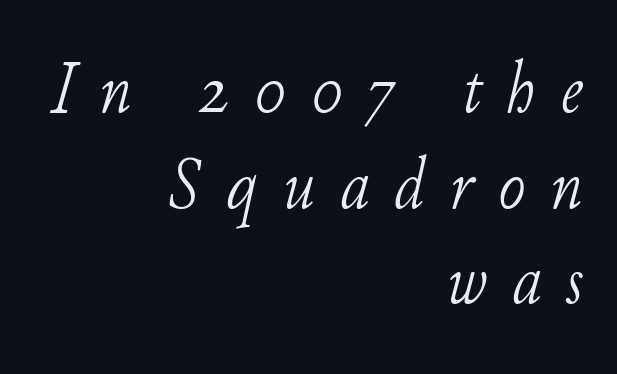
{"serif": "yes", "italic": "yes", "lean": "right", "slant_degrees": 11, "bold": "no", "weight": "light", "width": "normal", "stroke_contrast": "low", "x_height": "small", "monospaced": "no", "underline": "no", "align": "right", "line_spacing": "normal", "line_spacing_ratio": 1.31, "letter_spacing": "wide", "letter_spacing_em": 0.34, "glyph_px": 73}
